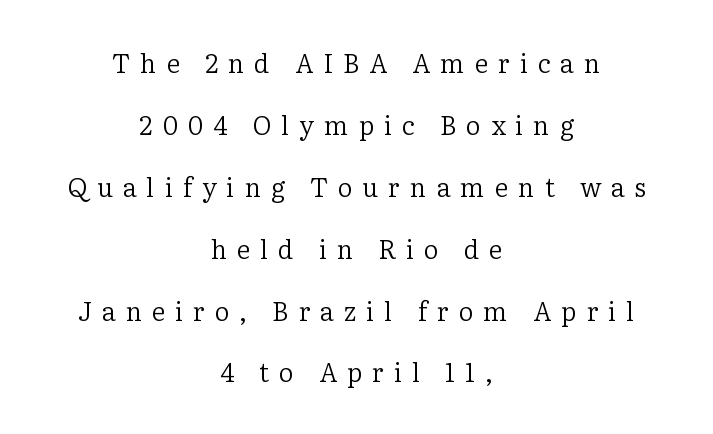
The vertical gap from one line to the next is large. Anything drawn beneath the words? Only blank space. The typeface has the unassuming heft of standard copy or less. Loose tracking; the words dissolve into strings of separated letters.
